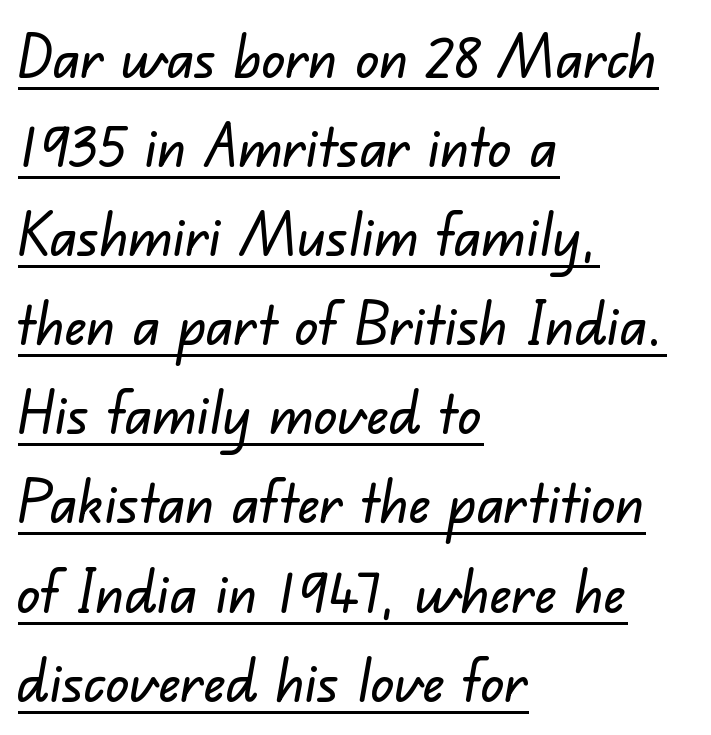
Q: Is the typeface a serif or a sans-serif typeface? A: Sans-serif.
Q: Is the text underlined? A: Yes.
Q: How is the paragraph aligned? A: Left-aligned.
Q: Is the spacing between letters normal or unusually wide? A: Normal.
Q: Is the spacing between lines tight, normal or loose? A: Normal.
Q: Width (condensed, normal, or wide)? A: Normal.
Q: Stroke contrast? A: Low.
Q: x-height? A: Small.
Q: Monospaced? A: No.
